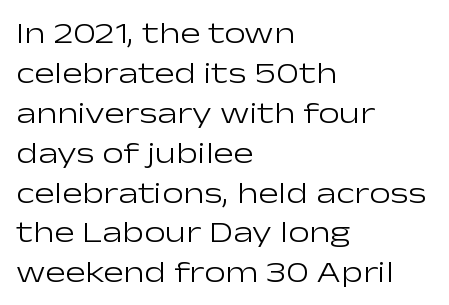
The image shows 30 px light, wide sans-serif type, upright; set left-aligned, normal line spacing (1.33x), normal letter spacing, not underlined; low stroke contrast and a medium x-height.
